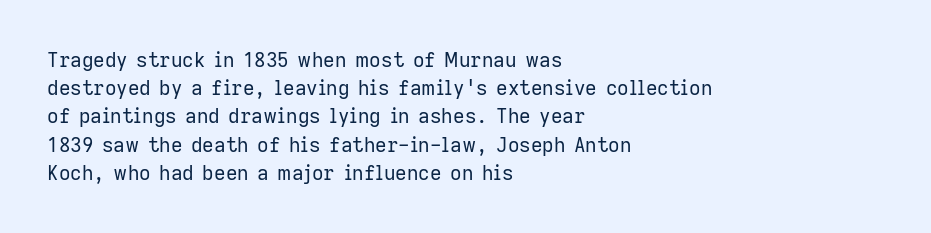
{"italic": "no", "bold": "no", "underline": "no", "align": "left", "line_spacing": "normal", "line_spacing_ratio": 1.41, "letter_spacing": "normal", "letter_spacing_em": 0.0, "glyph_px": 20}
